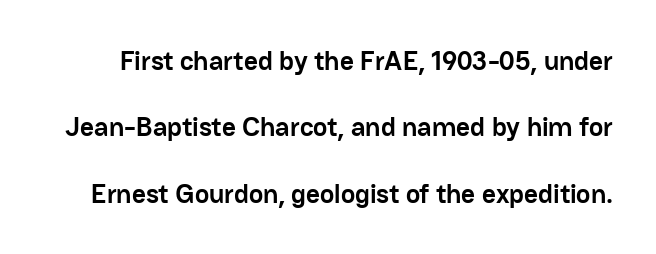
Q: Is the text bold? A: Yes.
Q: Is the text italic (slanted)? A: No, it is upright.
Q: Is the text underlined? A: No.
Q: Is the spacing between letters normal or unusually wide? A: Normal.
Q: Is the spacing between lines tight, normal or loose? A: Loose.
